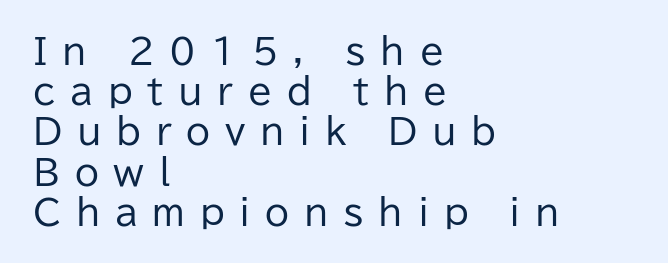
Q: Is the text bold? A: No.
Q: Is the text italic (slanted)? A: No, it is upright.
Q: Is the typeface a serif or a sans-serif typeface? A: Sans-serif.
Q: Is the text underlined? A: No.
Q: How is the paragraph aligned? A: Left-aligned.
Q: Is the spacing between letters normal or unusually wide? A: Unusually wide.
Q: Is the spacing between lines tight, normal or loose? A: Tight.
Q: Width (condensed, normal, or wide)? A: Normal.
Q: Stroke contrast? A: Low.
Q: x-height? A: Medium.
Q: Monospaced? A: No.
